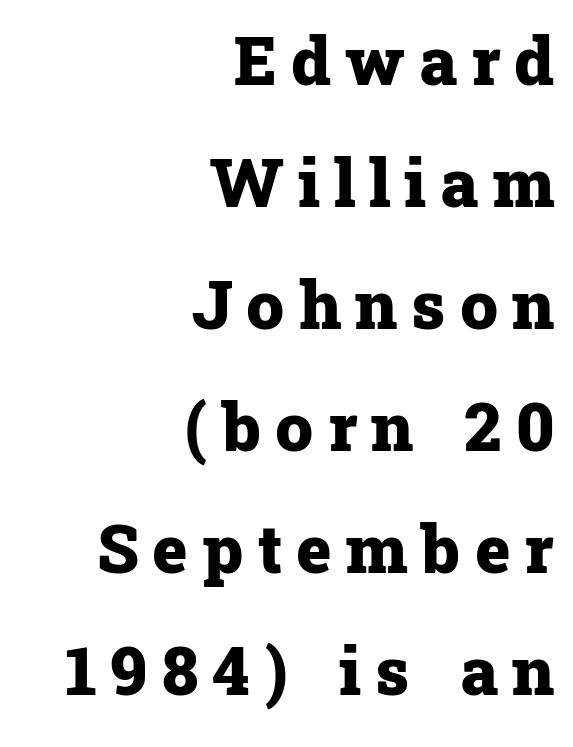
Q: Is the text bold? A: Yes.
Q: Is the text italic (slanted)? A: No, it is upright.
Q: Is the typeface a serif or a sans-serif typeface? A: Serif.
Q: Is the text underlined? A: No.
Q: How is the paragraph aligned? A: Right-aligned.
Q: Is the spacing between letters normal or unusually wide? A: Unusually wide.
Q: Width (condensed, normal, or wide)? A: Normal.
Q: Stroke contrast? A: Low.
Q: x-height? A: Medium.
Q: Monospaced? A: No.
